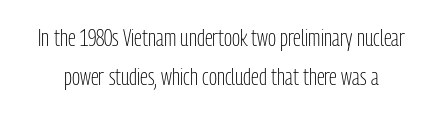
The image shows 24 px text type, upright; set normal line spacing (1.61x), normal letter spacing, not underlined.
